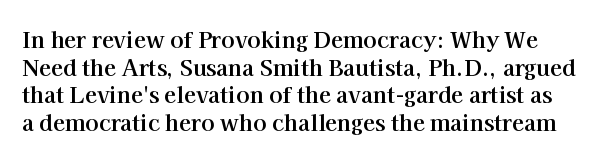
The image shows 22 px bold type, upright; set normal line spacing (1.26x), normal letter spacing, not underlined.
